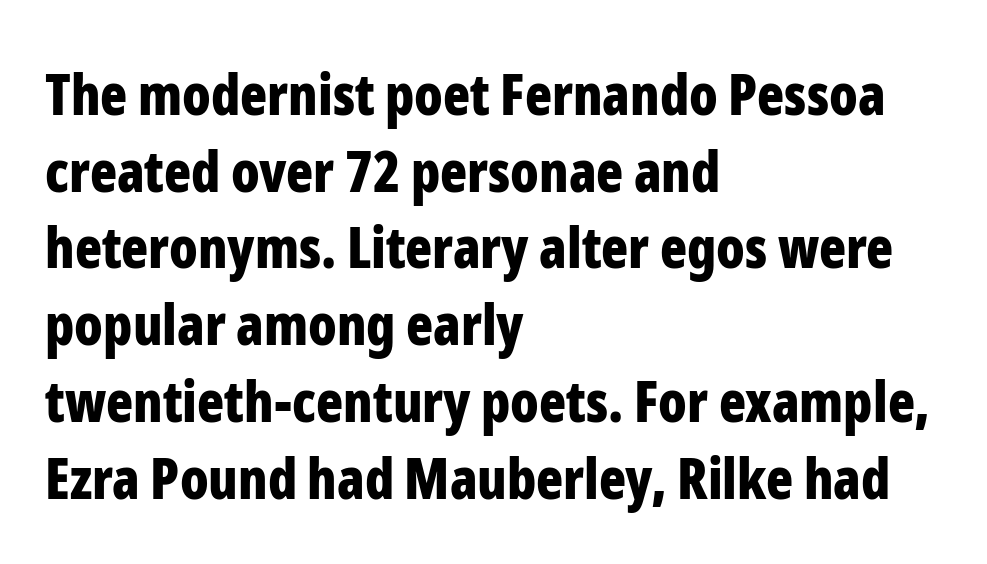
Q: Is the text bold? A: Yes.
Q: Is the text italic (slanted)? A: No, it is upright.
Q: Is the typeface a serif or a sans-serif typeface? A: Sans-serif.
Q: Is the text underlined? A: No.
Q: How is the paragraph aligned? A: Left-aligned.
Q: Is the spacing between letters normal or unusually wide? A: Normal.
Q: Is the spacing between lines tight, normal or loose? A: Normal.
Q: Width (condensed, normal, or wide)? A: Condensed.
Q: Stroke contrast? A: Low.
Q: x-height? A: Medium.
Q: Monospaced? A: No.
